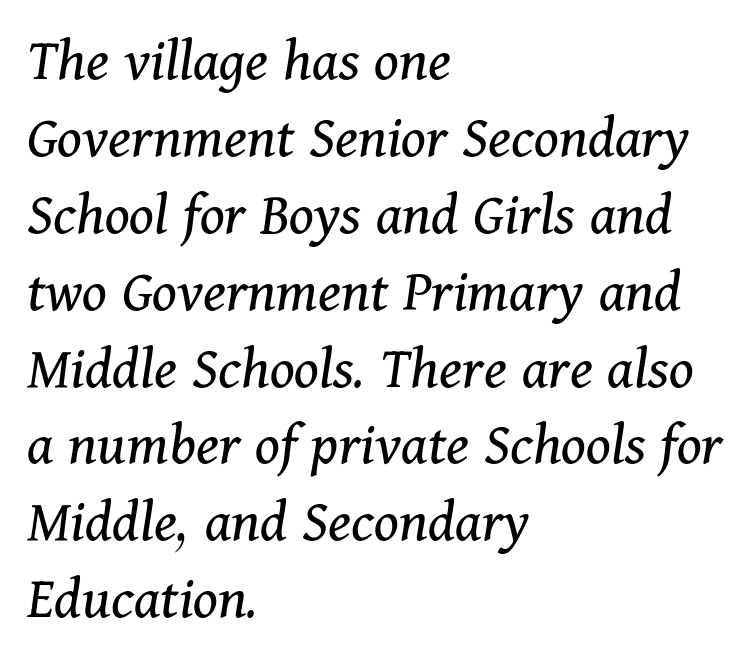
Left-aligned paragraph, ragged on the right. Unlike a clean sans, this face finishes its strokes with serifs. Underlining? Definitely not there. The axis of the letterforms is tilted away from vertical. Heaviness? Minimal to ordinary, like unemphasized prose. Here the designer chose a conventional face with non-uniform glyph widths.
